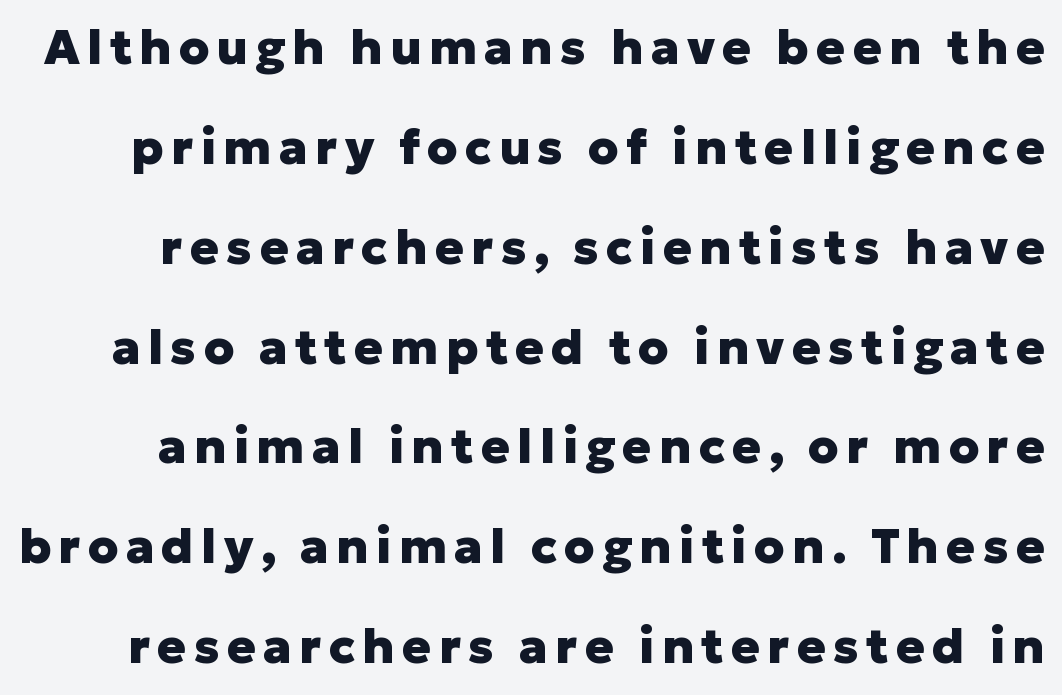
The image shows 48 px heavy sans-serif type, upright; set loose line spacing (2.08x), not underlined; low stroke contrast and a medium x-height.
